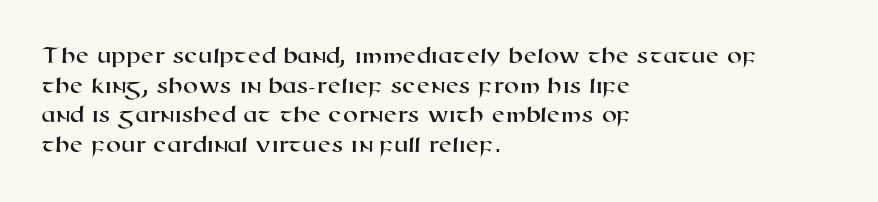
Q: Is the text underlined? A: No.
Q: How is the paragraph aligned? A: Left-aligned.
Q: Is the spacing between letters normal or unusually wide? A: Normal.
